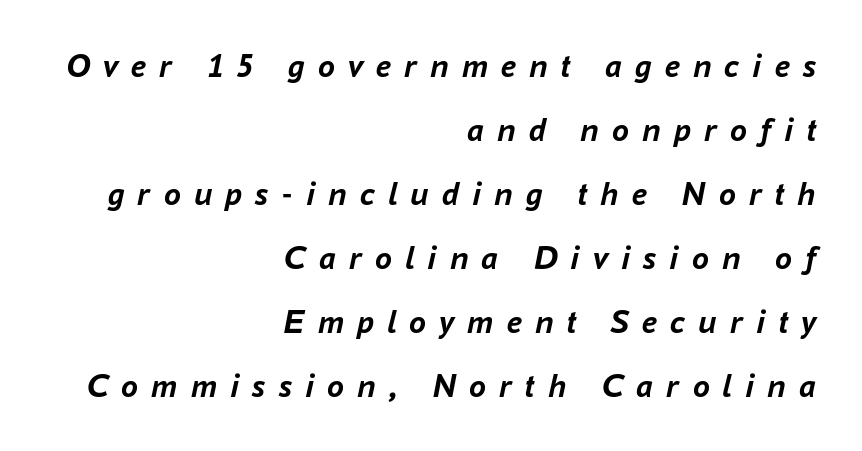
The image shows 34 px semibold type, italic (leaning right); set right-aligned, line spacing 1.88x, unusually wide letter spacing (+0.38 em), not underlined; low stroke contrast and a medium x-height.
